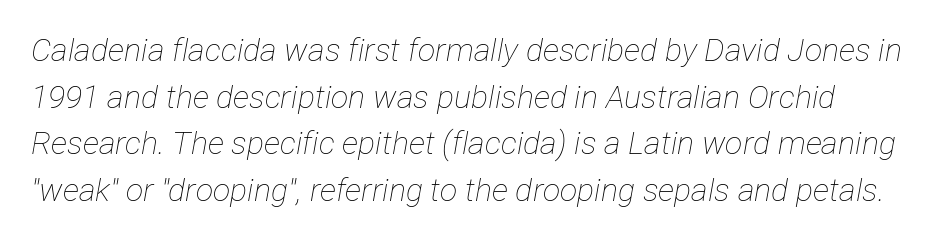
This reads as an unemphasized weight, regular at the heaviest. This sample keeps an unexceptional amount of space between lines. Is this a fixed-width face? No — the glyphs have proportional, varying widths. In terms of letterspacing, this is plain default setting. Each row of text sits above clean, open space.
